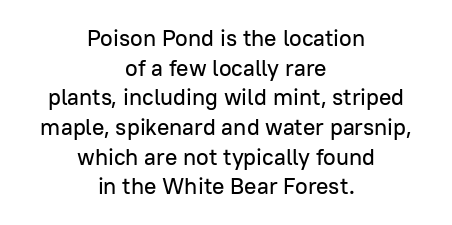
The image shows 23 px text type, upright; set centered, normal line spacing (1.29x), normal letter spacing, not underlined.
